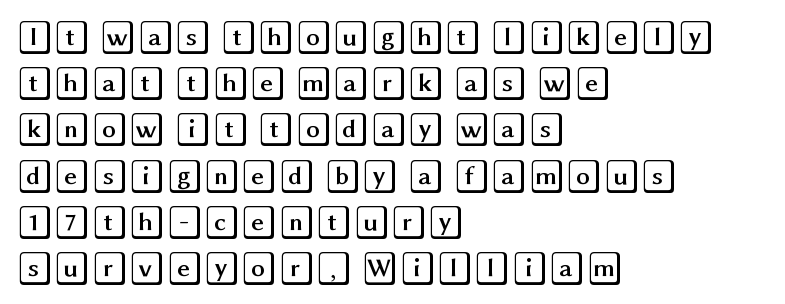
Vertical strokes here are truly vertical. Decoration check: the copy has no underline. If you drew a ruler down the left edge, every line would touch it. Standard letterfit; no display-style spreading of the glyphs. Leading matches the norm, producing a regular column.
